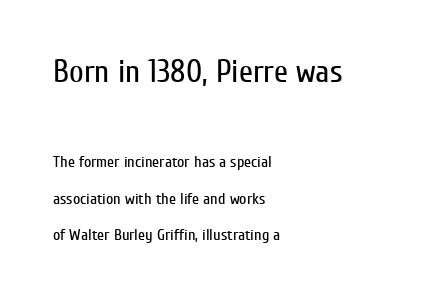
The image shows 32 px regular-weight, condensed sans-serif type, upright; set left-aligned, loose line spacing (2.29x), normal letter spacing, not underlined; the first (top) block is 2.0x larger; low stroke contrast and a medium x-height.
